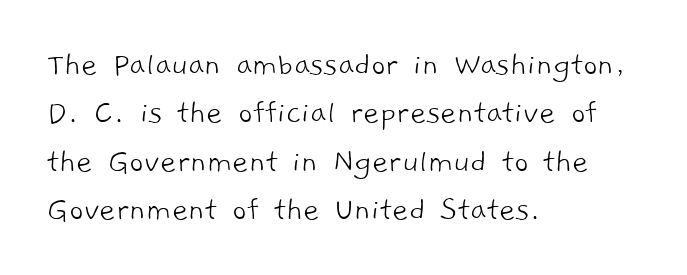
The glyphs in this specimen are sans serif. Quick note: interline space is typical. Character widths vary here, with narrow letters taking less room than wide ones. Just letters on the line, the space beneath them empty.
